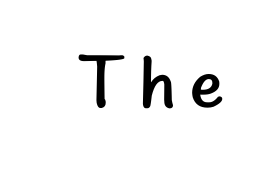
Q: Is the text bold? A: No.
Q: Is the text italic (slanted)? A: No, it is upright.
Q: Is the typeface a serif or a sans-serif typeface? A: Sans-serif.
Q: Is the text underlined? A: No.
Q: Width (condensed, normal, or wide)? A: Normal.
Q: Stroke contrast? A: Low.
Q: x-height? A: Small.
Q: Monospaced? A: No.
